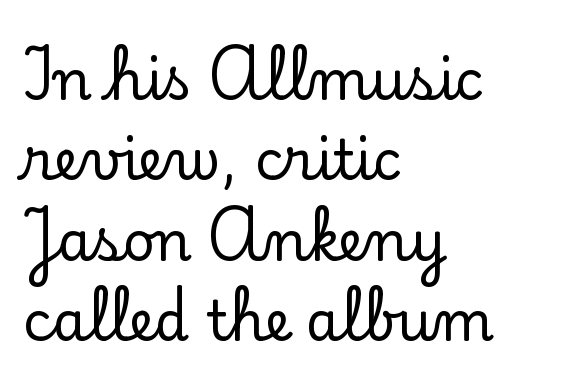
Q: Is the text italic (slanted)? A: No, it is upright.
Q: Is the typeface a serif or a sans-serif typeface? A: Serif.
Q: Is the text underlined? A: No.
Q: How is the paragraph aligned? A: Left-aligned.
Q: Is the spacing between letters normal or unusually wide? A: Normal.
Q: Is the spacing between lines tight, normal or loose? A: Normal.
Q: Width (condensed, normal, or wide)? A: Normal.
Q: Stroke contrast? A: Low.
Q: x-height? A: Small.
Q: Monospaced? A: No.
